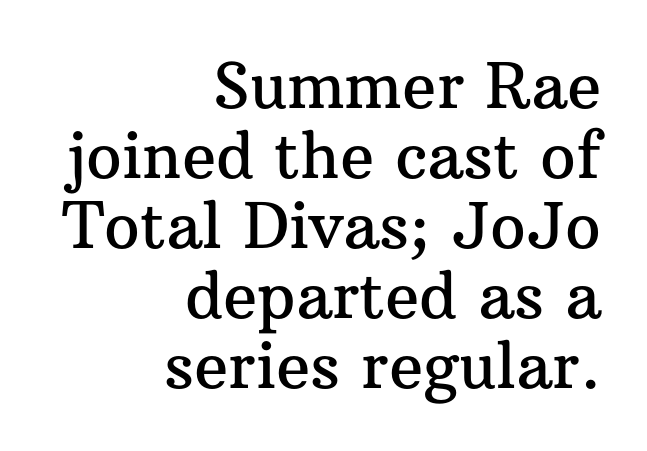
The image shows 63 px serif type, upright; set right-aligned, tight line spacing (1.11x), normal letter spacing, not underlined; medium stroke contrast and a medium x-height.
